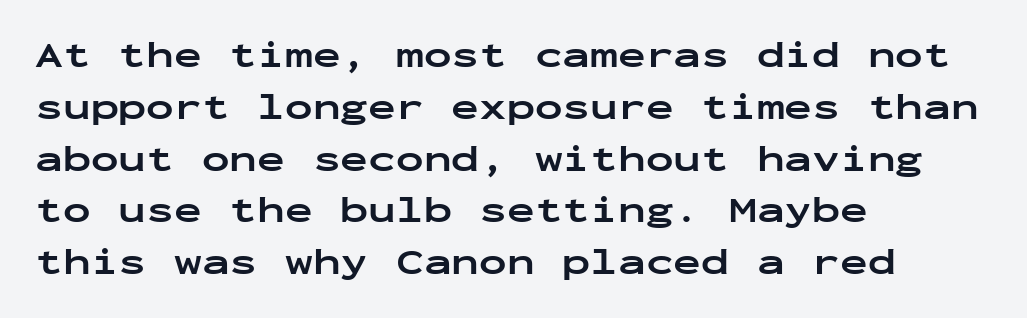
Q: Is the text bold? A: Yes.
Q: Is the text italic (slanted)? A: No, it is upright.
Q: Is the typeface a serif or a sans-serif typeface? A: Sans-serif.
Q: Is the text underlined? A: No.
Q: How is the paragraph aligned? A: Left-aligned.
Q: Is the spacing between letters normal or unusually wide? A: Normal.
Q: Is the spacing between lines tight, normal or loose? A: Normal.
Q: Width (condensed, normal, or wide)? A: Wide.
Q: Stroke contrast? A: Low.
Q: x-height? A: Medium.
Q: Monospaced? A: Yes.
